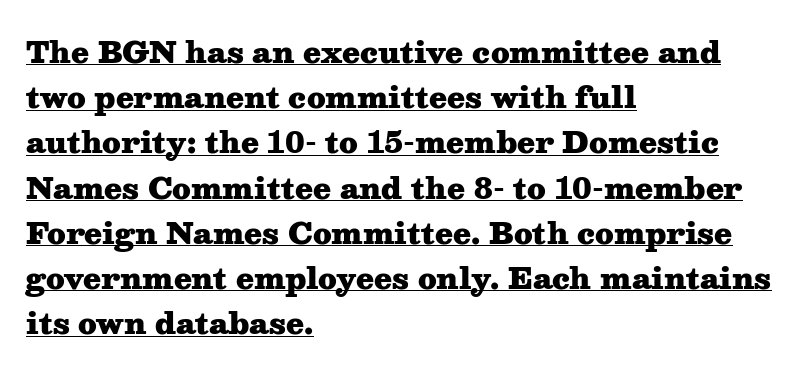
Upright lettering throughout. A typesetter would call this proportional, since set widths differ per character. The glyphs have the mass of a bold cut. This rendering uses left alignment, leaving the right contour irregular.
